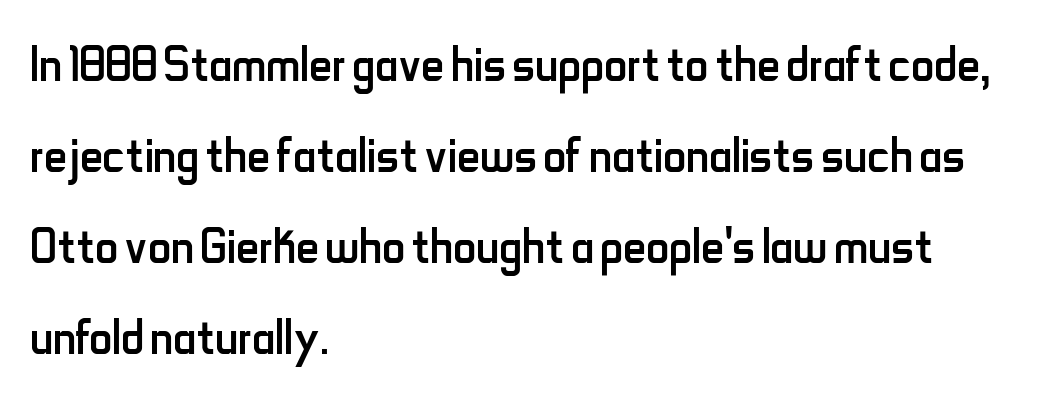
{"serif": "no", "italic": "no", "bold": "no", "weight": "regular", "width": "condensed", "stroke_contrast": "low", "x_height": "small", "monospaced": "no", "underline": "no", "align": "left", "line_spacing": "normal", "line_spacing_ratio": 1.42, "letter_spacing": "normal", "letter_spacing_em": 0.0, "glyph_px": 64}
